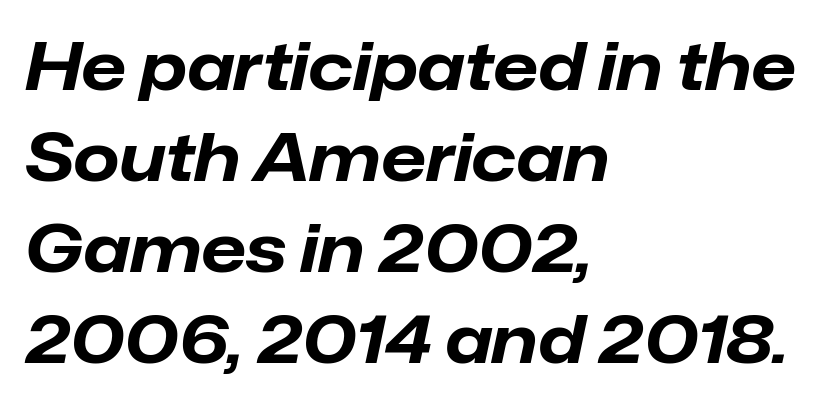
This sample has the flowing, uneven cadence of proportional lettering. Compared with ordinary roman type, these characters are visibly tilted. Leftover space on each line is placed entirely after the last word. Emphasis by weight is at full strength: bold. Check under the words: just untouched page. Evenly set lines give the paragraph a standard silhouette.
